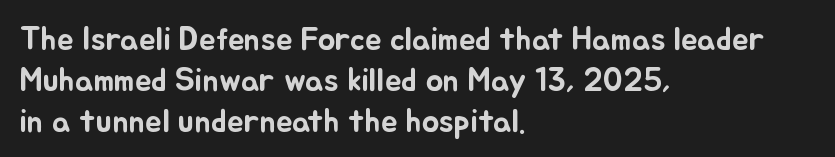
Q: Is the text italic (slanted)? A: No, it is upright.
Q: Is the text underlined? A: No.
Q: How is the paragraph aligned? A: Left-aligned.
Q: Is the spacing between letters normal or unusually wide? A: Normal.
Q: Is the spacing between lines tight, normal or loose? A: Normal.
Q: Width (condensed, normal, or wide)? A: Normal.
Q: Stroke contrast? A: Low.
Q: x-height? A: Small.
Q: Monospaced? A: No.
